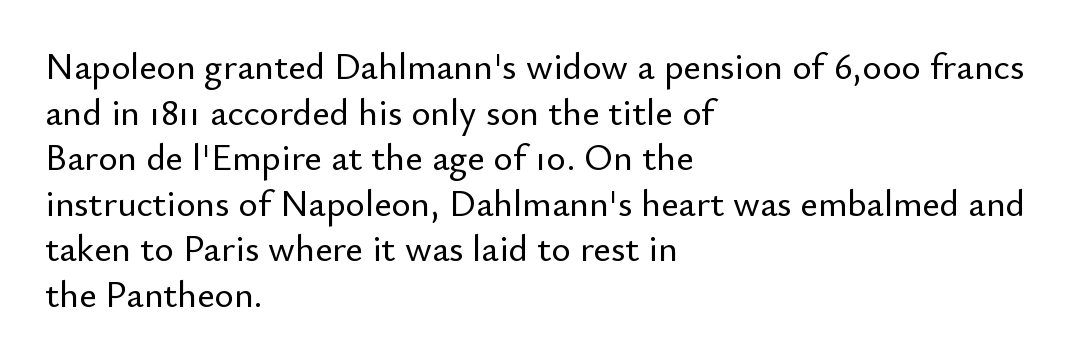
{"serif": "no", "italic": "no", "width": "normal", "stroke_contrast": "low", "x_height": "small", "monospaced": "no", "underline": "no", "align": "left", "line_spacing_ratio": 1.23, "letter_spacing": "normal", "letter_spacing_em": 0.0, "glyph_px": 37}
